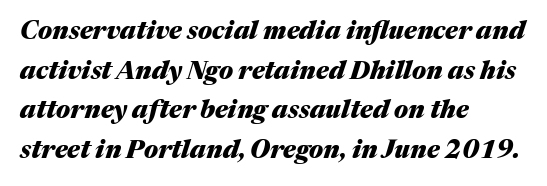
{"italic": "yes", "lean": "right", "slant_degrees": 17, "bold": "yes", "underline": "no", "align": "left", "line_spacing": "normal", "line_spacing_ratio": 1.59, "letter_spacing": "normal", "letter_spacing_em": 0.0, "glyph_px": 25}
